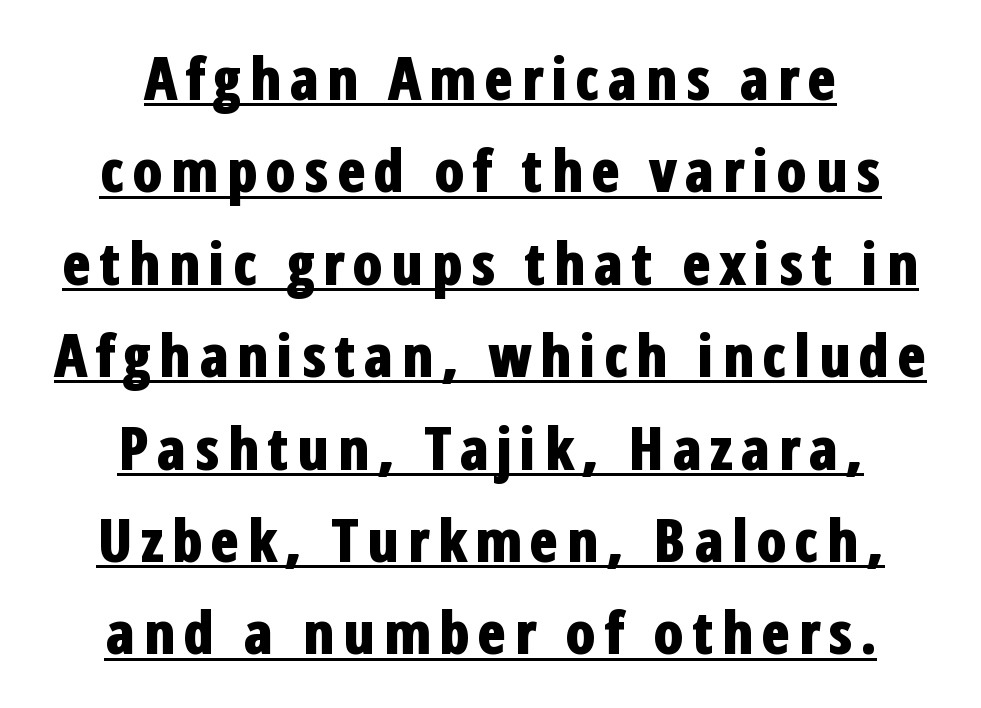
As a designer I'd log this as weight 700, bold. The letters advance in unequal steps, a hallmark of proportional type. A typesetter would mark this as roman, not italic. The face used here is a sans, in the tradition of grotesques and geometrics. These lines stack symmetrically, like a column narrowing and widening about its center. This sample carries an underscore along the baseline area.
